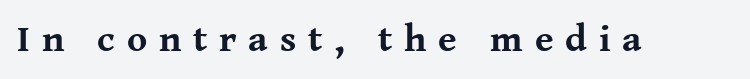
The rendering uses natural spacing where letterforms have individual widths. Tall strokes in this sample are plumb rather than angled. The gap between lines stays unmarked. Look at the stroke-to-counter ratio: heavy, a bold.
